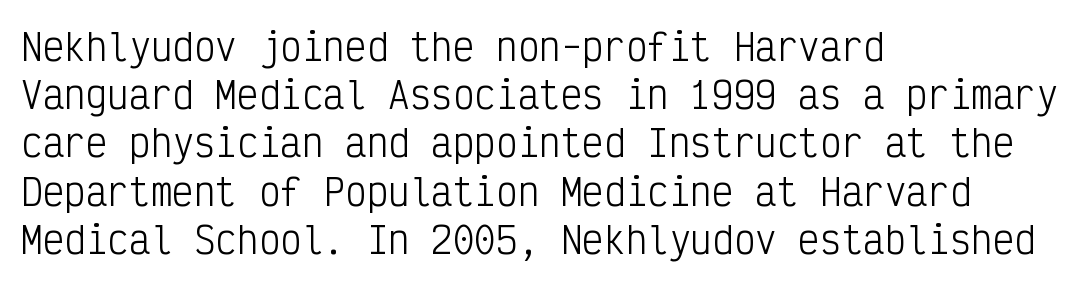
{"serif": "no", "italic": "no", "bold": "no", "weight": "light", "width": "condensed", "stroke_contrast": "low", "x_height": "medium", "monospaced": "yes", "underline": "no", "align": "left", "line_spacing": "normal", "line_spacing_ratio": 1.34, "letter_spacing": "normal", "letter_spacing_em": 0.0, "glyph_px": 36}
